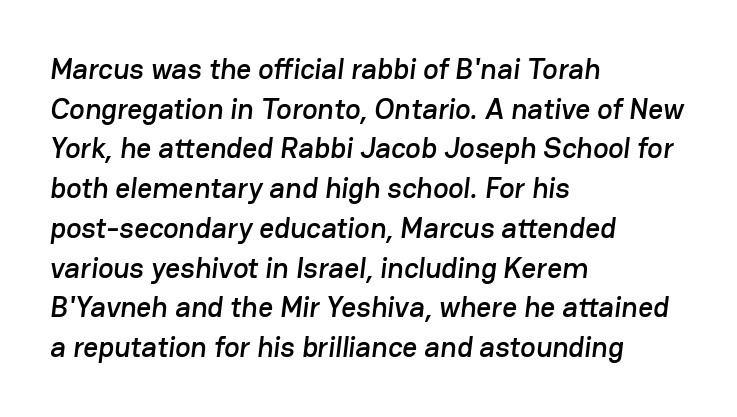
The image shows 29 px sans-serif type; set left-aligned, normal line spacing (1.37x), normal letter spacing, not underlined; low stroke contrast and a medium x-height.
